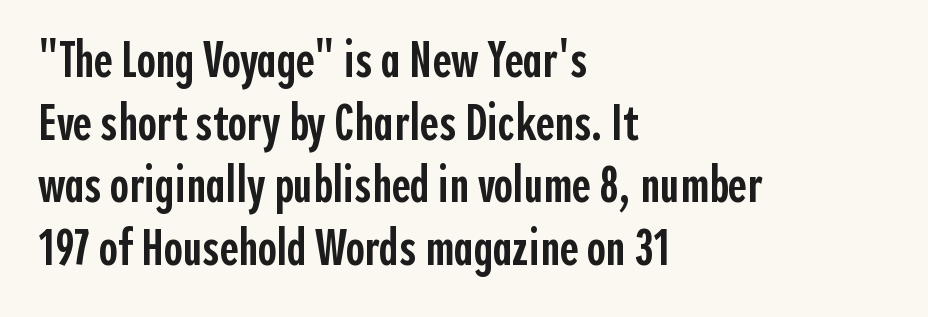
{"serif": "no", "italic": "no", "bold": "semi", "weight": "semibold", "width": "condensed", "x_height": "medium", "monospaced": "no", "underline": "no", "align": "left", "line_spacing_ratio": 1.23, "letter_spacing": "normal", "letter_spacing_em": 0.0, "glyph_px": 51}
